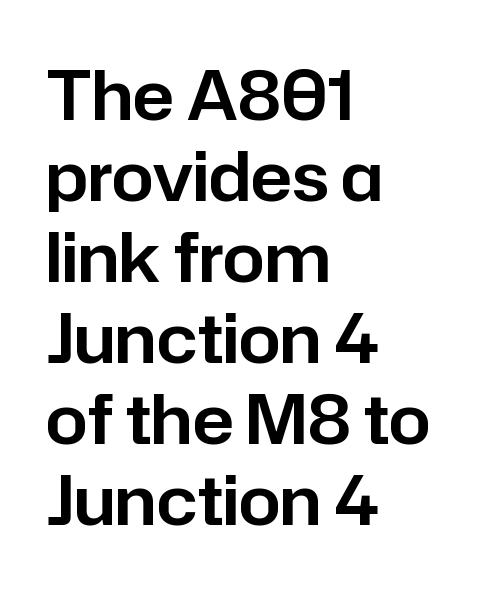
Posture: upright roman. Notice how the passage keeps a crisp vertical edge on the left only. Lines of text with bare space underneath. Is this a sans? Yes — the strokes have no serifs. How are the letters spaced? Ordinarily, with no added tracking. The passage shown is typed in a proportional face where columns would drift.
